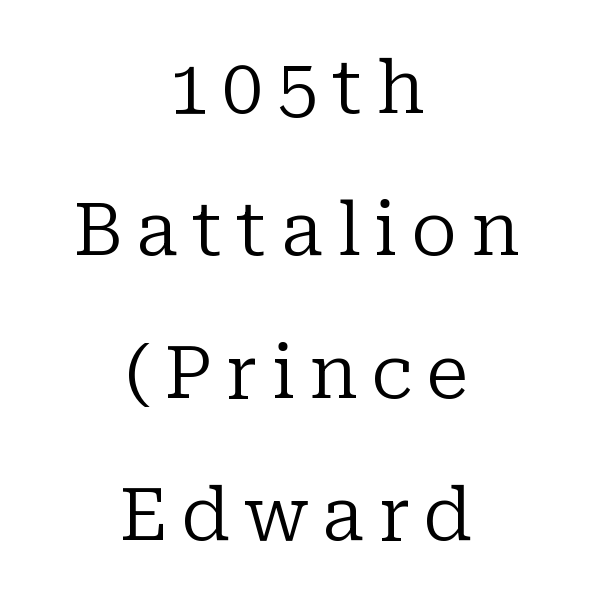
Q: Is the text bold? A: No.
Q: Is the text italic (slanted)? A: No, it is upright.
Q: Is the typeface a serif or a sans-serif typeface? A: Serif.
Q: Is the text underlined? A: No.
Q: How is the paragraph aligned? A: Centered.
Q: Is the spacing between lines tight, normal or loose? A: Loose.
Q: Width (condensed, normal, or wide)? A: Normal.
Q: Stroke contrast? A: Low.
Q: x-height? A: Medium.
Q: Monospaced? A: No.
